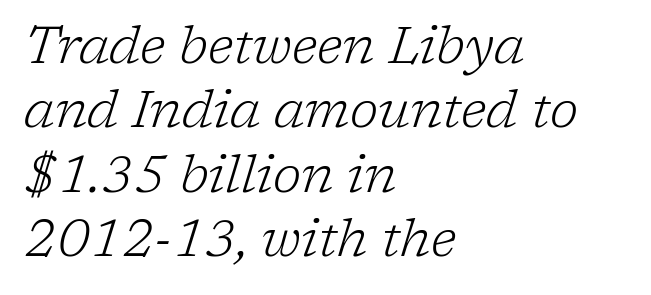
{"serif": "yes", "italic": "yes", "lean": "right", "slant_degrees": 17, "bold": "no", "weight": "light", "width": "normal", "stroke_contrast": "low", "x_height": "medium", "monospaced": "no", "underline": "no", "align": "left", "line_spacing_ratio": 1.24, "letter_spacing": "normal", "letter_spacing_em": 0.0, "glyph_px": 52}
